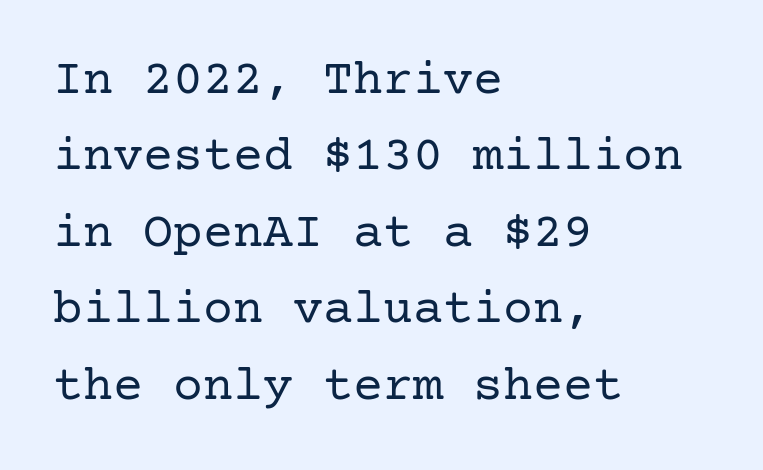
The image shows 50 px regular-weight serif type, upright; set left-aligned, normal line spacing (1.53x), normal letter spacing, not underlined; low stroke contrast and a medium x-height.
